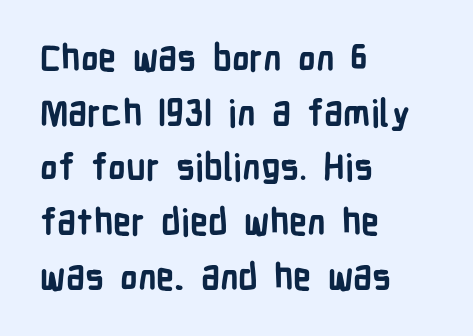
The image shows 36 px semibold, condensed sans-serif type, upright; set left-aligned, normal line spacing (1.52x), normal letter spacing, not underlined; low stroke contrast and a medium x-height.
